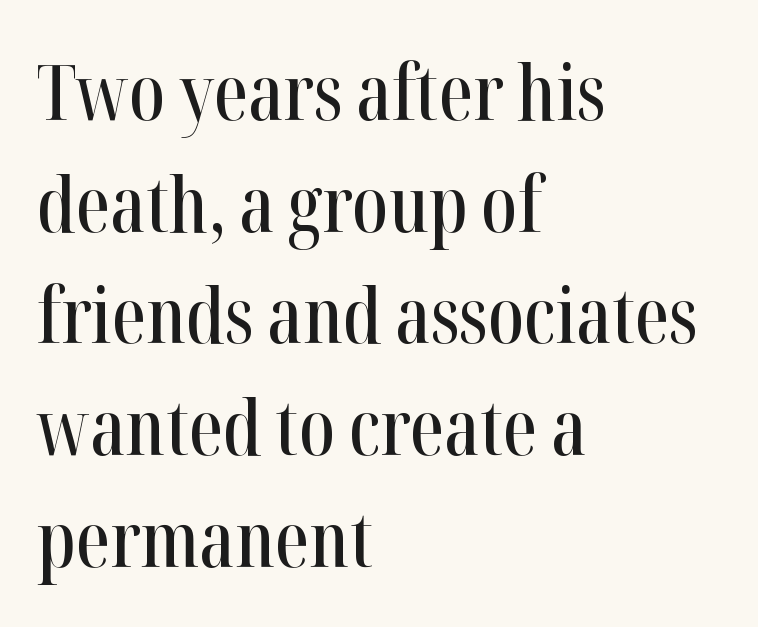
The image shows 77 px condensed serif type, upright; set left-aligned, normal line spacing (1.45x), normal letter spacing, not underlined; high stroke contrast and a medium x-height.
